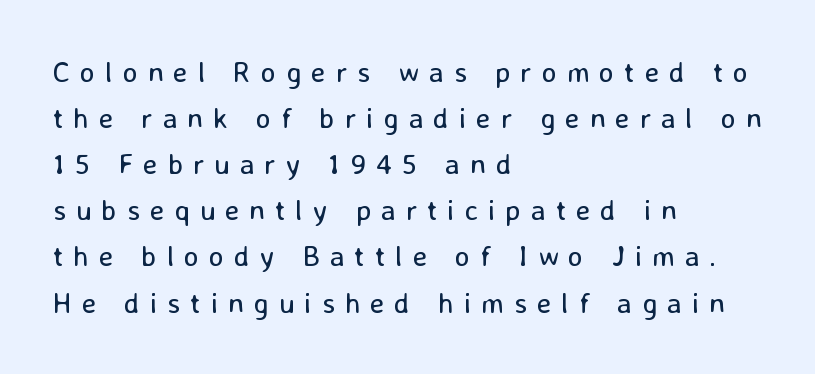
The image shows 29 px regular-weight sans-serif type, upright; set left-aligned, normal line spacing (1.59x), unusually wide letter spacing (+0.34 em), not underlined; low stroke contrast and a medium x-height.
